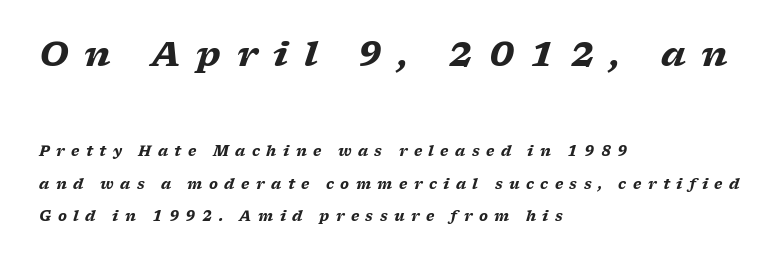
{"serif": "yes", "italic": "yes", "lean": "right", "slant_degrees": 17, "bold": "yes", "weight": "heavy", "width": "wide", "stroke_contrast": "low", "x_height": "medium", "monospaced": "no", "underline": "no", "align": "left", "line_spacing": "loose", "line_spacing_ratio": 2.32, "letter_spacing": "wide", "letter_spacing_em": 0.46, "larger_block": "first", "size_ratio": 2.43, "glyph_px": 34}
